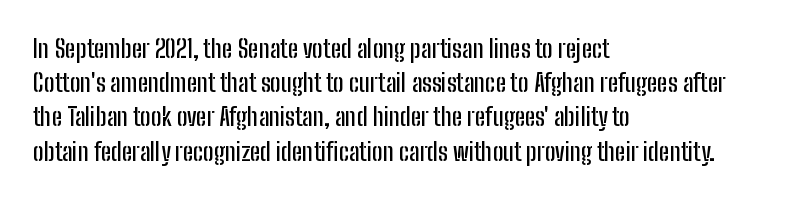
The lettering holds an erect, upright posture throughout. Nobody drew a line under any word here. This rendering uses left alignment, leaving the right contour irregular. Each new line begins a customary step beneath the previous one. Students, note that the glyphs here touch the page at normal intervals.
